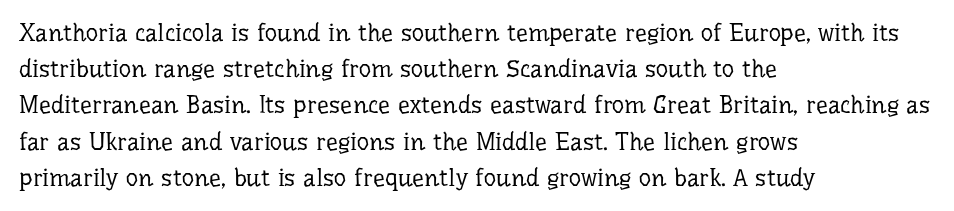
The image shows 24 px text type, upright; set left-aligned, normal line spacing (1.51x), normal letter spacing, not underlined.
